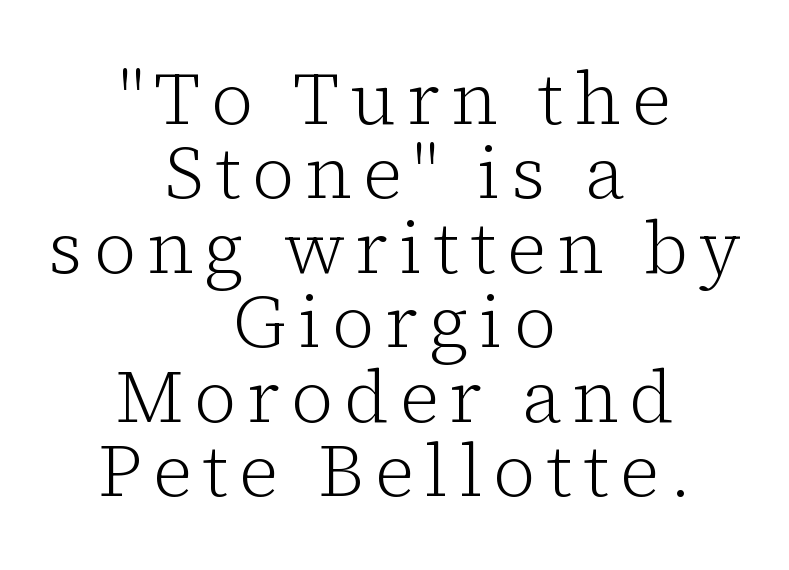
A typesetter would label this face a serif. Do the characters align in a grid? No, the font is proportional. Heft: none added — not bold. In CSS terms this would be text-align: center.
